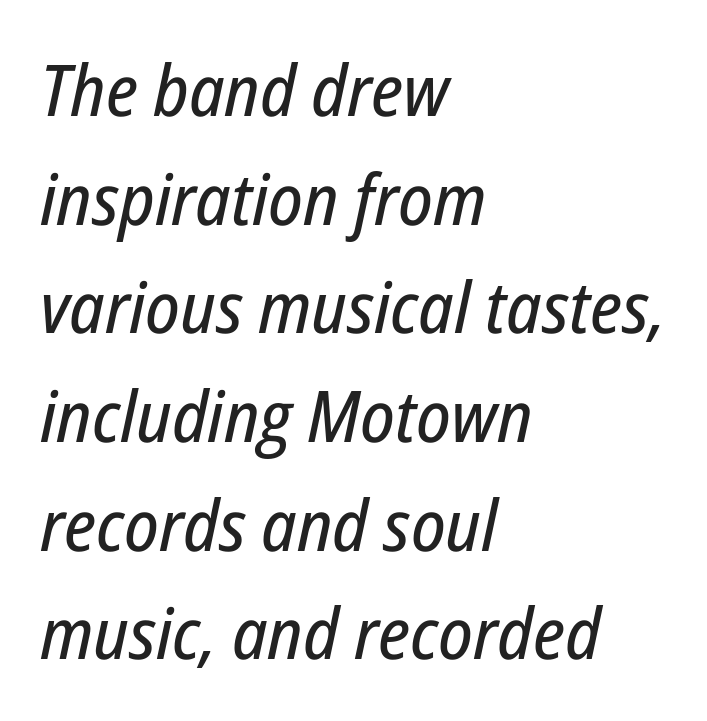
The image shows 71 px condensed type, italic (leaning right); set left-aligned, normal line spacing (1.53x), normal letter spacing, not underlined; low stroke contrast and a medium x-height.
